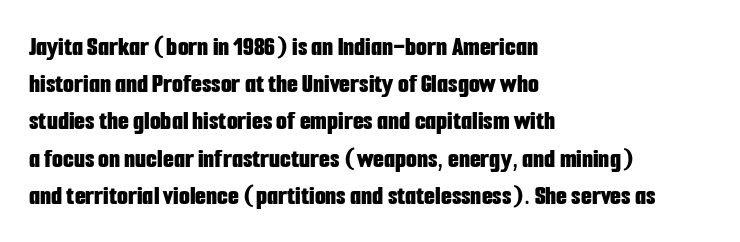
Q: Is the text bold? A: Yes.
Q: Is the text italic (slanted)? A: No, it is upright.
Q: Is the typeface a serif or a sans-serif typeface? A: Sans-serif.
Q: Is the text underlined? A: No.
Q: How is the paragraph aligned? A: Left-aligned.
Q: Is the spacing between letters normal or unusually wide? A: Normal.
Q: Is the spacing between lines tight, normal or loose? A: Normal.
Q: Width (condensed, normal, or wide)? A: Condensed.
Q: Stroke contrast? A: Low.
Q: x-height? A: Medium.
Q: Monospaced? A: No.
